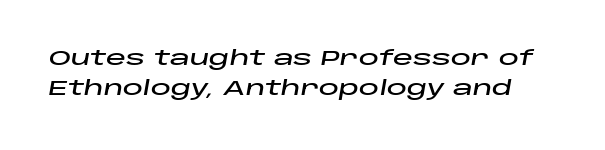
{"italic": "yes", "lean": "right", "slant_degrees": 10, "underline": "no", "line_spacing": "normal", "line_spacing_ratio": 1.51, "letter_spacing": "normal", "letter_spacing_em": 0.0, "glyph_px": 20}
